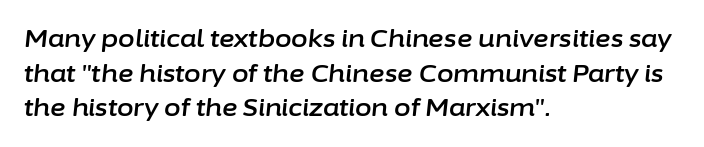
Q: Is the text italic (slanted)? A: Yes, it leans right by about 6 degrees.
Q: Is the text underlined? A: No.
Q: How is the paragraph aligned? A: Left-aligned.
Q: Is the spacing between letters normal or unusually wide? A: Normal.
Q: Is the spacing between lines tight, normal or loose? A: Normal.
